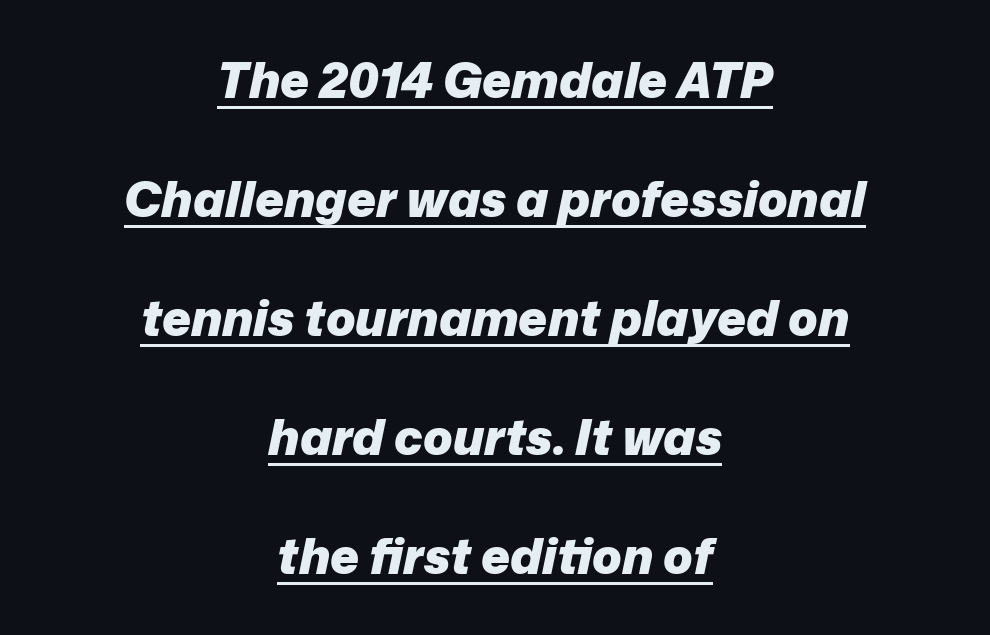
Q: Is the text bold? A: Yes.
Q: Is the text italic (slanted)? A: Yes, it leans right by about 12 degrees.
Q: Is the text underlined? A: Yes.
Q: How is the paragraph aligned? A: Centered.
Q: Is the spacing between letters normal or unusually wide? A: Normal.
Q: Is the spacing between lines tight, normal or loose? A: Loose.
Q: Width (condensed, normal, or wide)? A: Normal.
Q: Stroke contrast? A: Low.
Q: x-height? A: Medium.
Q: Monospaced? A: No.
